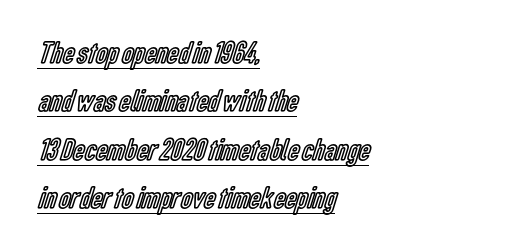
These lines are rendered in a variable-pitch font. Like a heading marked for emphasis, these lines bear an underscore. Is there much room between lines? A standard amount, neither cramped nor airy. What stands out about the letter spacing? Nothing — it is the standard amount. These lines stack with their left ends in a neat column.
